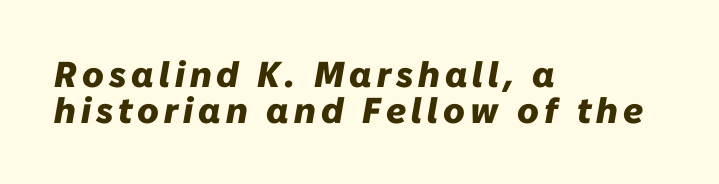
{"italic": "yes", "lean": "right", "slant_degrees": 10, "bold": "yes", "weight": "heavy", "width": "normal", "stroke_contrast": "low", "x_height": "medium", "monospaced": "no", "underline": "no", "align": "left", "line_spacing": "tight", "line_spacing_ratio": 1.0, "glyph_px": 36}
